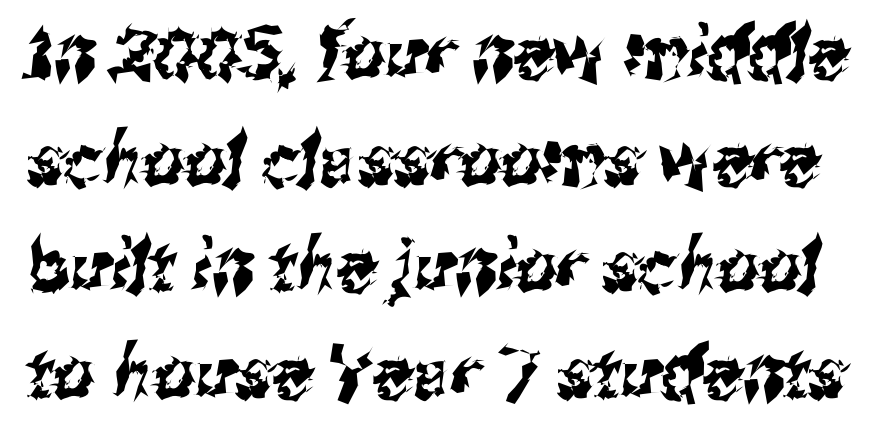
Q: Is the typeface a serif or a sans-serif typeface? A: Sans-serif.
Q: Is the text underlined? A: No.
Q: Is the spacing between letters normal or unusually wide? A: Normal.
Q: Is the spacing between lines tight, normal or loose? A: Normal.
Q: Width (condensed, normal, or wide)? A: Condensed.
Q: Stroke contrast? A: Medium.
Q: x-height? A: Medium.
Q: Monospaced? A: No.
